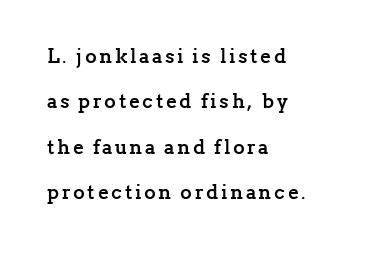
The image shows 20 px bold type, upright; set left-aligned, loose line spacing (2.27x), not underlined.
